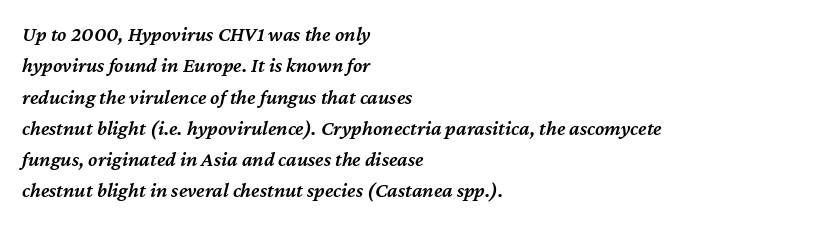
Q: Is the text bold? A: Semi-bold.
Q: Is the text italic (slanted)? A: Yes, it leans right by about 12 degrees.
Q: Is the text underlined? A: No.
Q: How is the paragraph aligned? A: Left-aligned.
Q: Is the spacing between letters normal or unusually wide? A: Normal.
Q: Is the spacing between lines tight, normal or loose? A: Normal.
